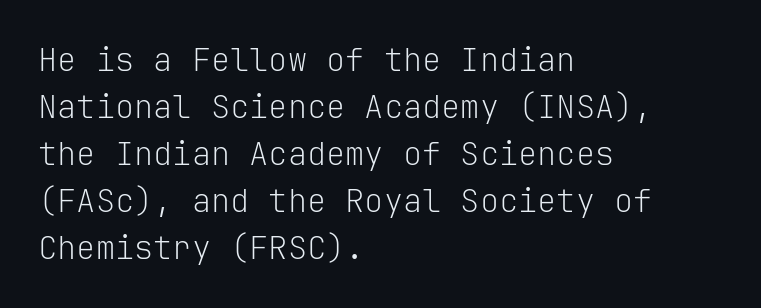
Which margin do the lines hug? The left one — the right edge is uneven. Check under the words: just untouched page. The rendering keeps characters at their native spacing. Upright lettering throughout. Monospaced: the letters line up in strict vertical columns. The letters look calm and open, with moderate or lighter stems.
